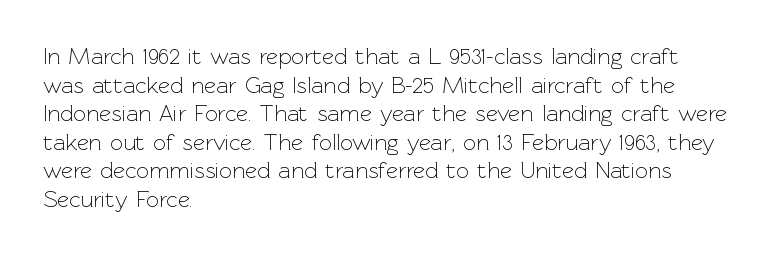
Beneath every word, the page is bare. On a weight scale, this lands at 450 or below. Look at the tracking — it's just the regular setting, nothing added. The typesetter chose a ragged-right arrangement here. Upright lettering throughout.
